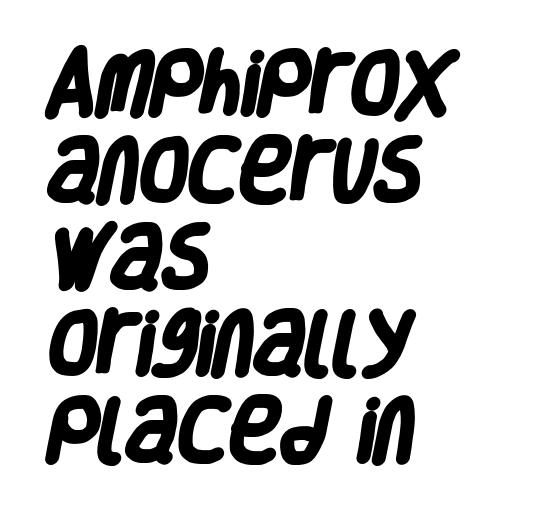
A typesetter would call this proportional, since set widths differ per character. Reading down the block, your eye returns to a fixed left position each line. I'd call this a sans setting — the letters go barefoot. Heavy-handed strokes throughout: this text is bold.
